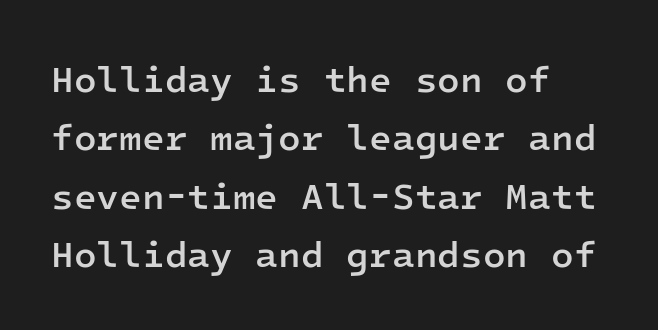
The image shows 37 px semibold sans-serif type, upright, monospaced; set left-aligned, normal line spacing (1.58x), normal letter spacing, not underlined; low stroke contrast and a medium x-height.
